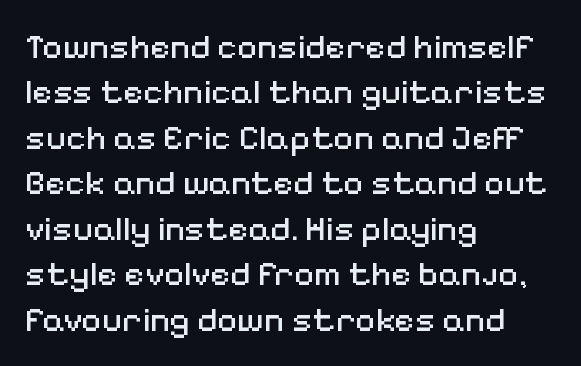
Q: Is the text bold? A: No.
Q: Is the text italic (slanted)? A: No, it is upright.
Q: Is the typeface a serif or a sans-serif typeface? A: Sans-serif.
Q: Is the text underlined? A: No.
Q: How is the paragraph aligned? A: Left-aligned.
Q: Is the spacing between letters normal or unusually wide? A: Normal.
Q: Is the spacing between lines tight, normal or loose? A: Normal.
Q: Width (condensed, normal, or wide)? A: Normal.
Q: Stroke contrast? A: Medium.
Q: x-height? A: Medium.
Q: Monospaced? A: No.
